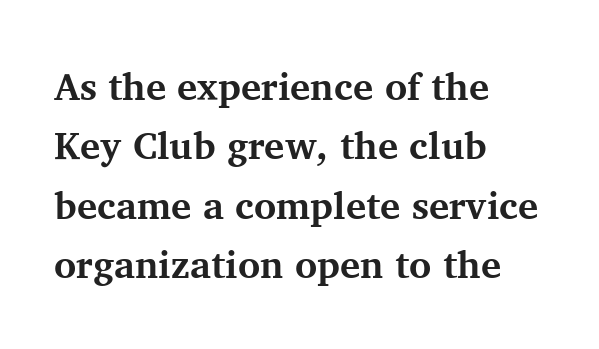
The image shows 38 px bold serif type, upright; set left-aligned, normal line spacing (1.56x), normal letter spacing, not underlined; medium stroke contrast and a medium x-height.
